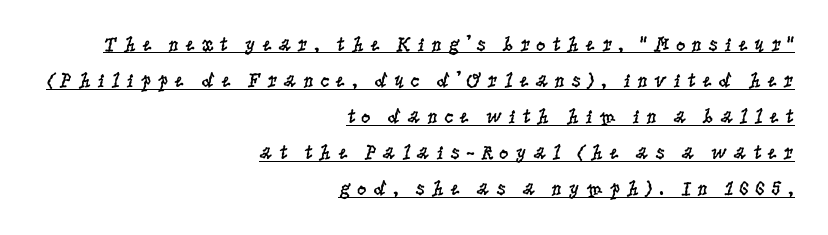
Alignment: flush right. Is the letter spacing exaggerated? Yes — the characters are pushed far apart. Compared with a typical body face, this is equally light or lighter still. This is underlined copy, the kind a proofreader might mark for attention.
